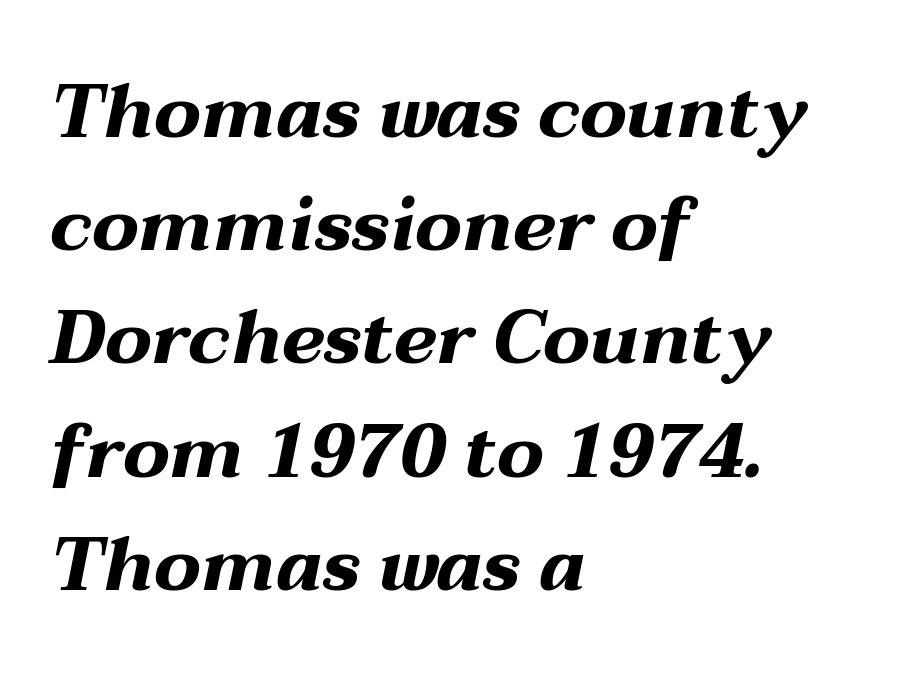
Just letters on the line, the space beneath them empty. Notice how the passage keeps a crisp vertical edge on the left only. Observe the lean: these are italic letterforms. Rows of type keep a routine distance in the vertical direction. Letter spacing: default. Weight: bold.
